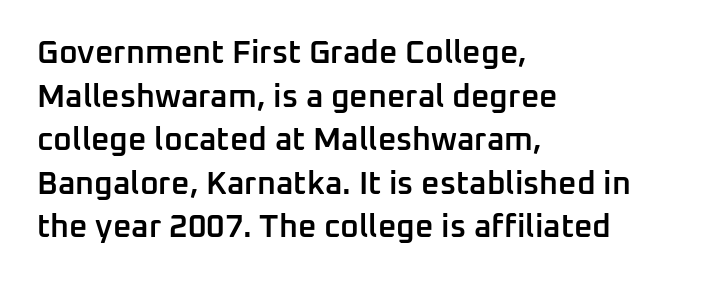
Slightly chunky letters — semibold, I'd say, not full bold. Standard letterfit; no display-style spreading of the glyphs. The font family rendered here belongs to the sans-serif group. Each new line begins a customary step beneath the previous one.
